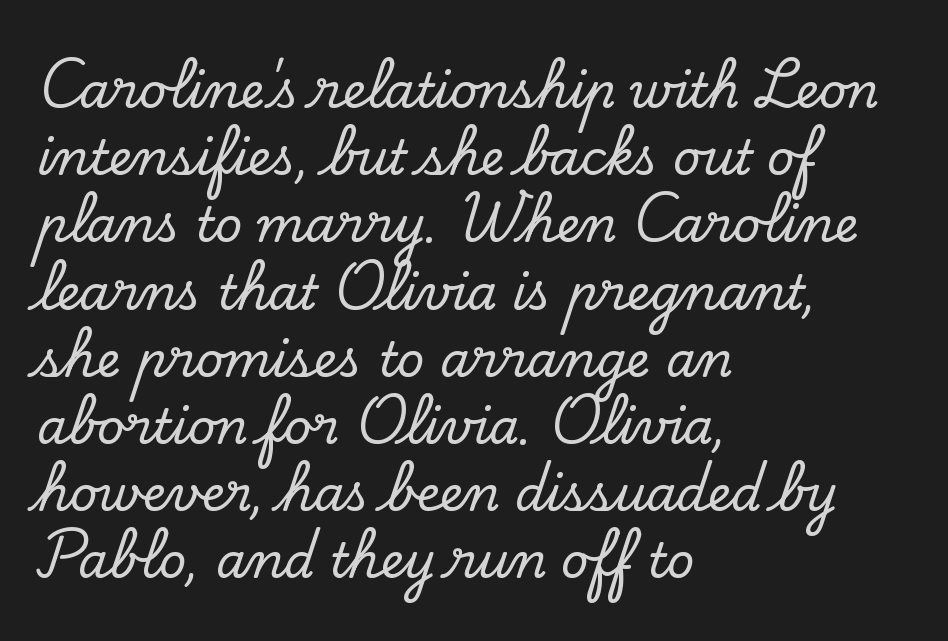
Compared with a centered layout, this one pins lines to the left instead. Quick note: interline space is typical. These lines are rendered in a variable-pitch font. A bare baseline throughout the passage.
